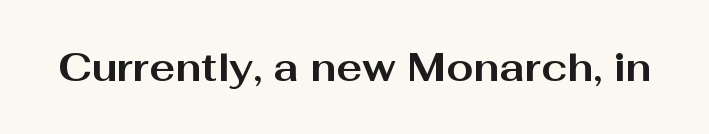
{"serif": "no", "italic": "no", "bold": "yes", "weight": "bold", "width": "wide", "stroke_contrast": "medium", "x_height": "medium", "monospaced": "no", "underline": "no", "letter_spacing": "normal", "letter_spacing_em": 0.0, "glyph_px": 39}
